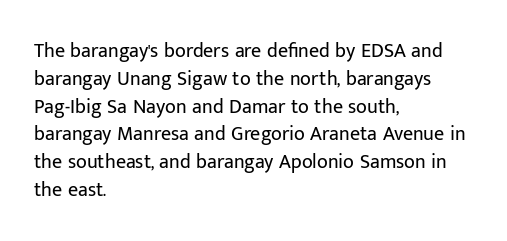
{"italic": "no", "bold": "no", "underline": "no", "align": "left", "line_spacing": "normal", "line_spacing_ratio": 1.39, "letter_spacing": "normal", "letter_spacing_em": 0.0, "glyph_px": 20}
